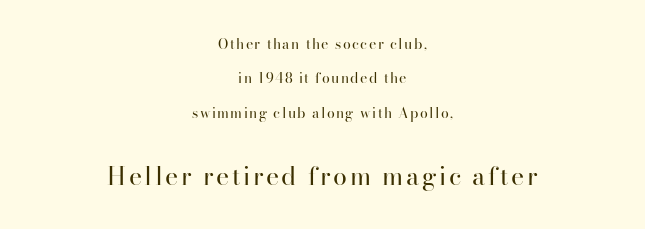
Q: Is the text bold? A: No.
Q: Is the text italic (slanted)? A: No, it is upright.
Q: Is the text underlined? A: No.
Q: How is the paragraph aligned? A: Centered.
Q: Is the spacing between lines tight, normal or loose? A: Loose.
Q: Which block of text is set in a larger size, the first (top) or the second (bottom)? A: The second (bottom) one.
